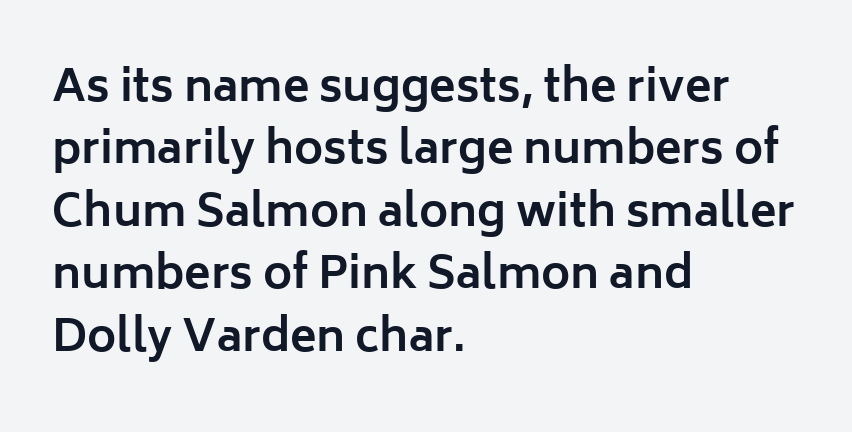
A typesetter would call this zero additional tracking. This sample has the flowing, uneven cadence of proportional lettering. The space directly below the letters is spotless. Is the type bold? Yes — the strokes are clearly thick and heavy.
